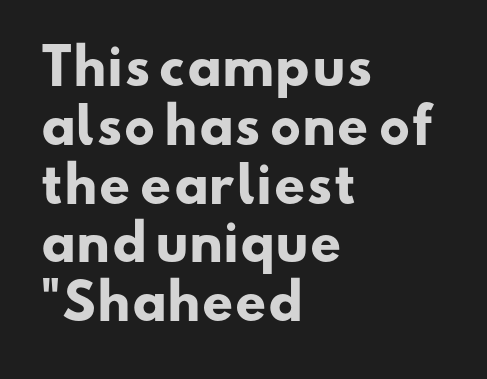
The image shows 49 px heavy, wide sans-serif type; set left-aligned, line spacing 1.2x, normal letter spacing, not underlined; low stroke contrast and a small x-height.
